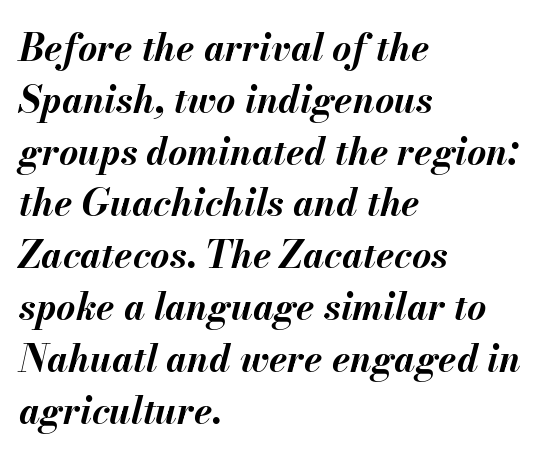
{"italic": "yes", "lean": "right", "slant_degrees": 13, "bold": "yes", "weight": "bold", "width": "normal", "stroke_contrast": "medium", "x_height": "small", "monospaced": "no", "underline": "no", "align": "left", "line_spacing": "normal", "line_spacing_ratio": 1.4, "letter_spacing": "normal", "letter_spacing_em": 0.0, "glyph_px": 37}
